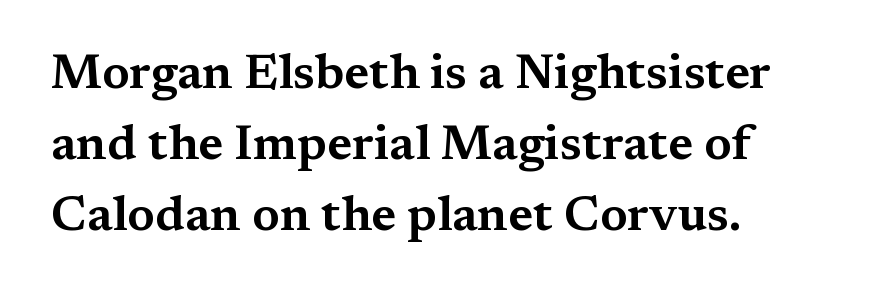
Q: Is the text italic (slanted)? A: No, it is upright.
Q: Is the typeface a serif or a sans-serif typeface? A: Serif.
Q: Is the text underlined? A: No.
Q: How is the paragraph aligned? A: Left-aligned.
Q: Is the spacing between letters normal or unusually wide? A: Normal.
Q: Is the spacing between lines tight, normal or loose? A: Normal.
Q: Width (condensed, normal, or wide)? A: Wide.
Q: Stroke contrast? A: Medium.
Q: x-height? A: Medium.
Q: Monospaced? A: No.
